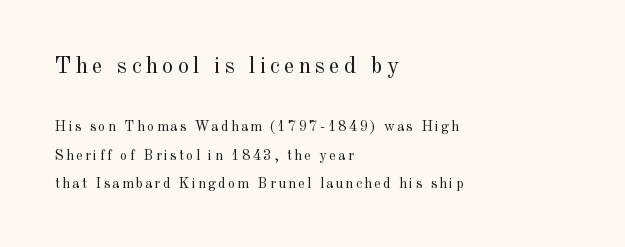
Underline: absent. These two chunks differ in scale, with the top chunk taking the larger measure. Each new line begins a long way beneath the previous one. The letters stand upright; this is a roman face.
